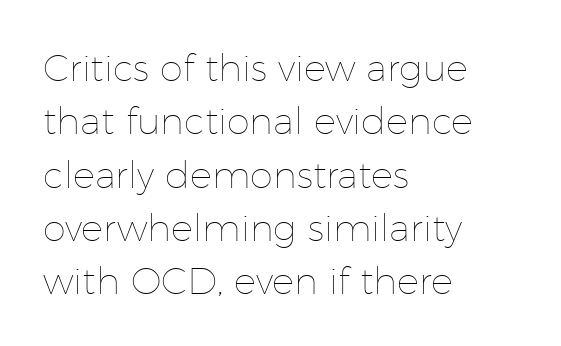
Left-aligned paragraph, ragged on the right. The block of text has a typical density, with ordinary space between rows. Compared with typical body copy, the letter spacing here is the same. Each stroke keeps to a modest, everyday thickness or less. This rendering features lettering with no underline.
